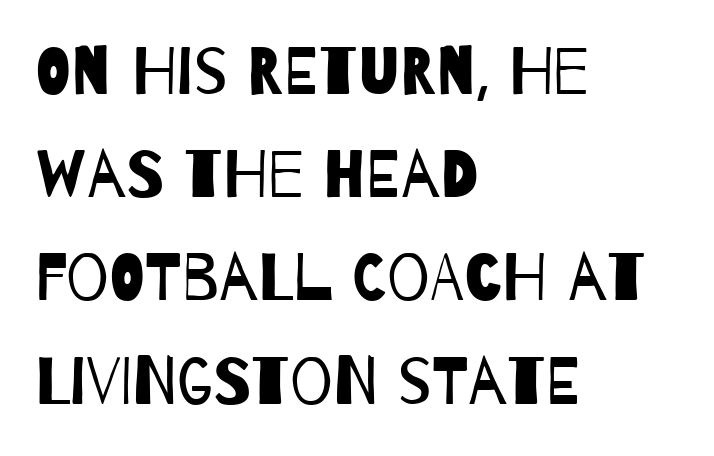
No feet cap the strokes, marking this as sans-serif type. Reading down the column, the eye jumps a familiar distance to each next line. Weight: in the light-to-regular range. Honestly, there is no underline to notice here at all. Think of a printed novel: that variable character pitch is what you see here. Letter spacing: default.
